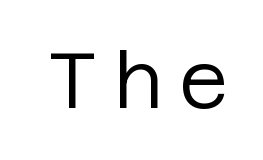
{"serif": "no", "italic": "no", "bold": "no", "weight": "regular", "width": "normal", "stroke_contrast": "low", "x_height": "large", "underline": "no", "glyph_px": 78}
